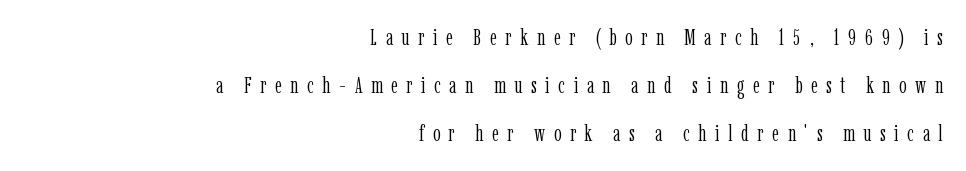
{"italic": "no", "bold": "no", "underline": "no", "align": "right", "line_spacing": "loose", "line_spacing_ratio": 2.09, "letter_spacing": "wide", "letter_spacing_em": 0.37, "glyph_px": 23}
